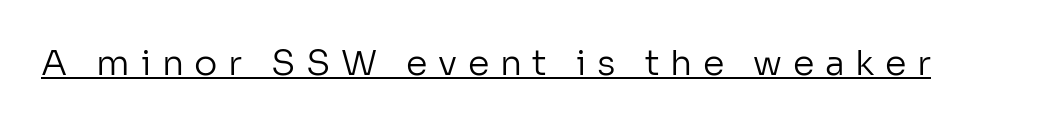
{"serif": "no", "italic": "no", "bold": "no", "weight": "regular", "width": "normal", "stroke_contrast": "low", "x_height": "medium", "monospaced": "no", "underline": "yes", "letter_spacing": "wide", "letter_spacing_em": 0.3, "glyph_px": 35}
